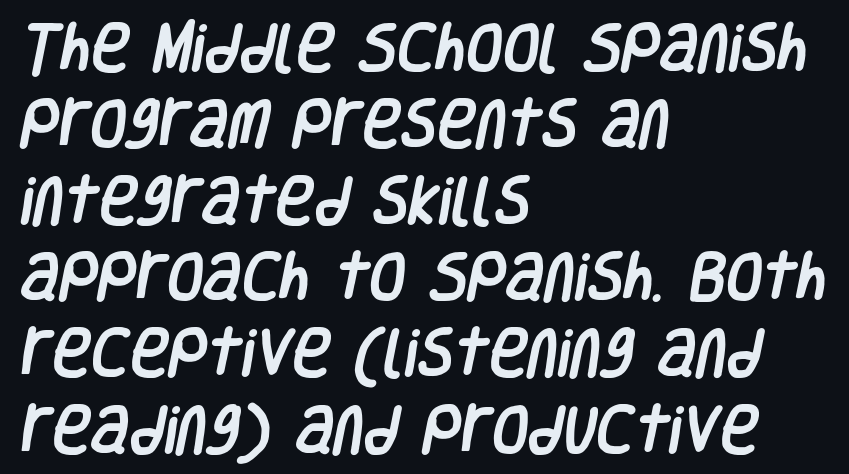
Looks like regular typesetting: each glyph gets only the width it needs. Check where the strokes stop: nothing finishes them off — pure sans. Has an underline been added? It has not. Every row of glyphs begins at an identical x-position on the left. Normally led — the rows are evenly, conventionally spaced.
